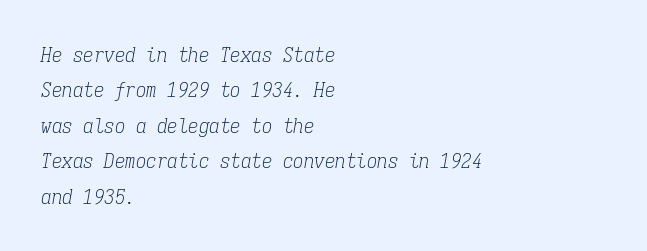
{"italic": "yes", "lean": "right", "slant_degrees": 9, "bold": "no", "underline": "no", "align": "left", "line_spacing": "normal", "line_spacing_ratio": 1.69, "letter_spacing": "normal", "letter_spacing_em": 0.0, "glyph_px": 21}
